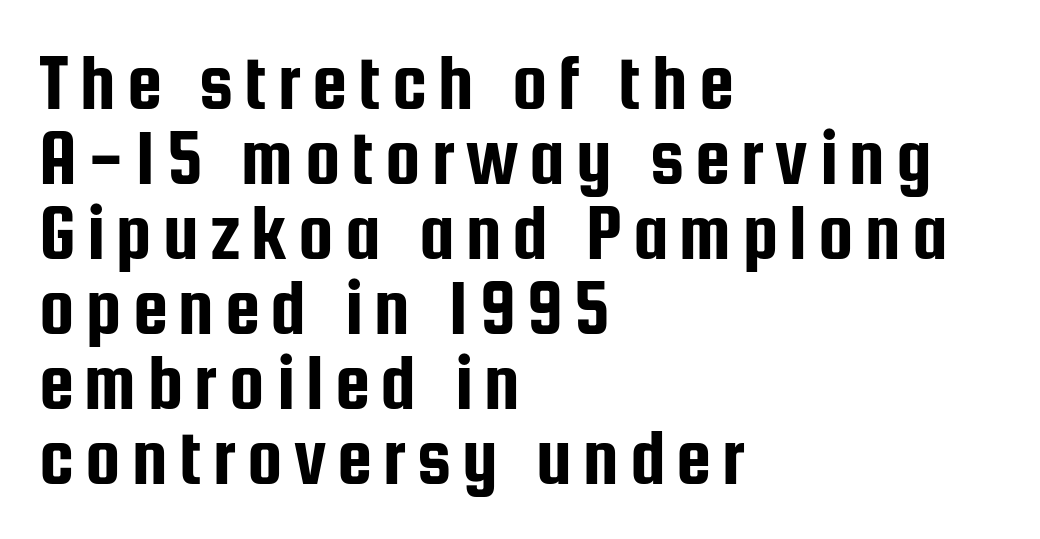
The image shows 79 px condensed sans-serif type, upright; set left-aligned, tight line spacing (0.95x), not underlined; low stroke contrast and a medium x-height.
